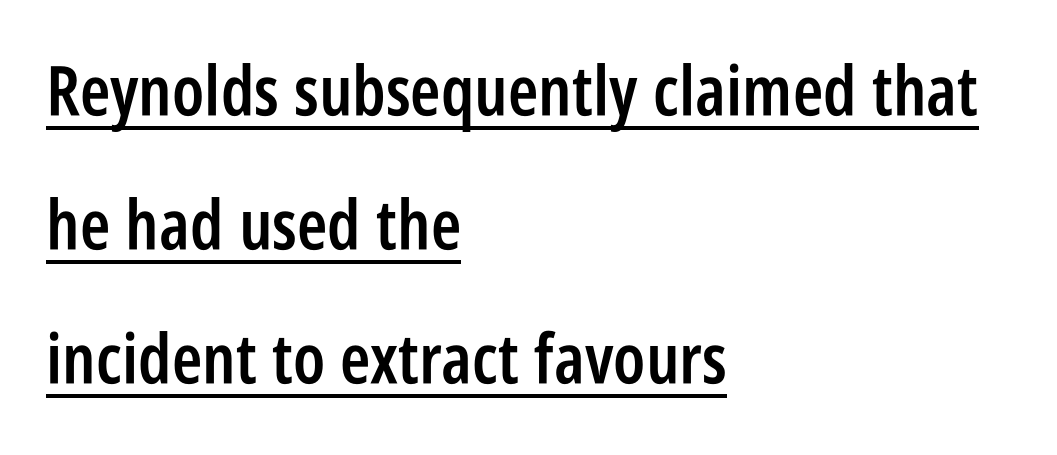
The image shows 69 px semibold, condensed sans-serif type, upright; set left-aligned, loose line spacing (1.94x), normal letter spacing, underlined; low stroke contrast and a large x-height.
